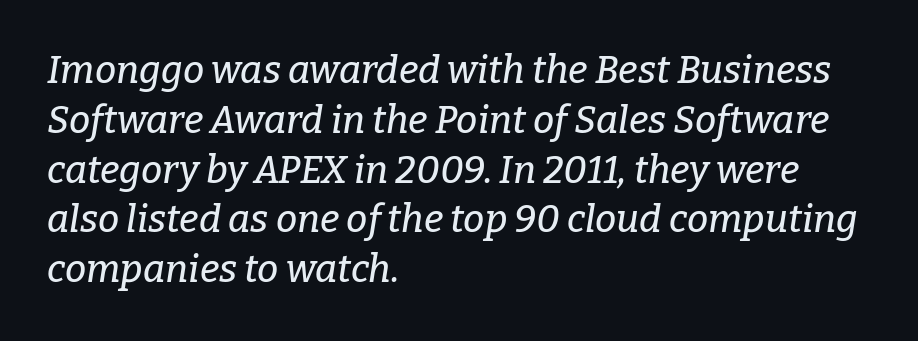
Q: Is the text italic (slanted)? A: Yes, it leans right by about 9 degrees.
Q: Is the typeface a serif or a sans-serif typeface? A: Serif.
Q: Is the text underlined? A: No.
Q: How is the paragraph aligned? A: Left-aligned.
Q: Is the spacing between letters normal or unusually wide? A: Normal.
Q: Is the spacing between lines tight, normal or loose? A: Normal.
Q: Width (condensed, normal, or wide)? A: Normal.
Q: Stroke contrast? A: Low.
Q: x-height? A: Medium.
Q: Monospaced? A: No.
